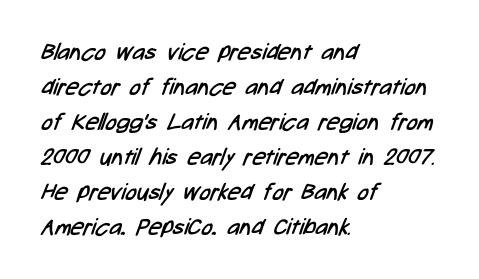
{"bold": "no", "underline": "no", "align": "left", "line_spacing": "normal", "line_spacing_ratio": 1.52, "letter_spacing": "normal", "letter_spacing_em": 0.0, "glyph_px": 23}
